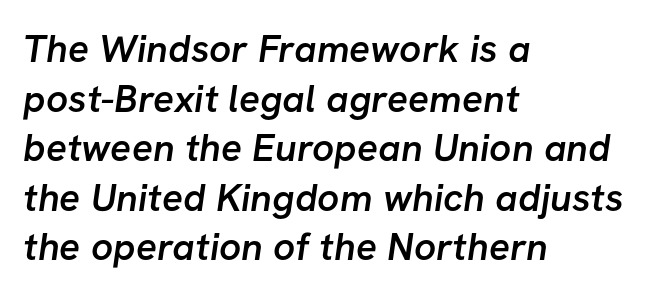
The image shows 39 px semibold sans-serif type; set left-aligned, normal line spacing (1.27x), normal letter spacing, not underlined; low stroke contrast and a medium x-height.
